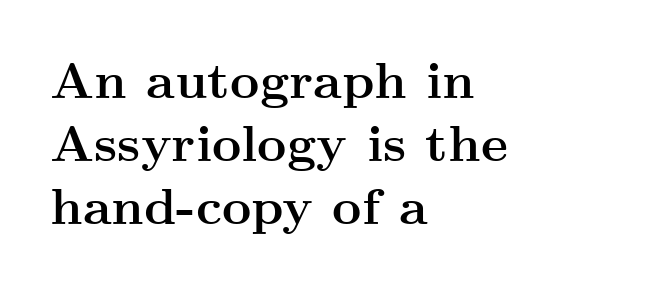
{"serif": "yes", "italic": "no", "bold": "yes", "weight": "semibold", "width": "wide", "stroke_contrast": "medium", "x_height": "small", "monospaced": "no", "underline": "no", "align": "left", "line_spacing_ratio": 1.24, "letter_spacing": "normal", "letter_spacing_em": 0.0, "glyph_px": 51}
